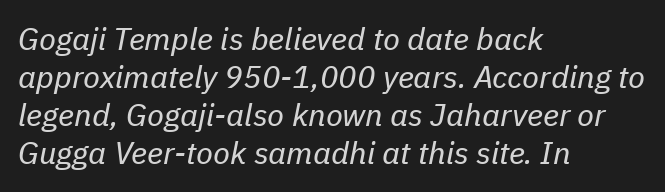
The image shows 31 px regular-weight type, italic (leaning right); set left-aligned, line spacing 1.23x, normal letter spacing, not underlined; low stroke contrast and a medium x-height.
